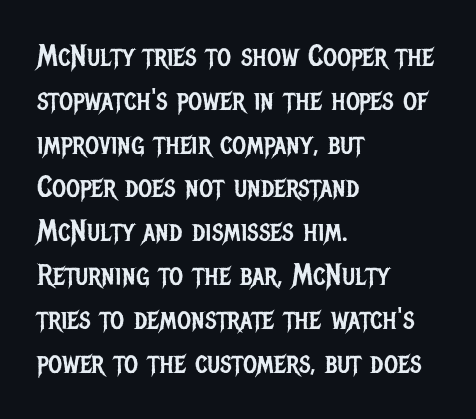
Q: Is the text bold? A: No.
Q: Is the text italic (slanted)? A: No, it is upright.
Q: Is the typeface a serif or a sans-serif typeface? A: Sans-serif.
Q: Is the text underlined? A: No.
Q: How is the paragraph aligned? A: Left-aligned.
Q: Is the spacing between letters normal or unusually wide? A: Normal.
Q: Is the spacing between lines tight, normal or loose? A: Normal.
Q: Width (condensed, normal, or wide)? A: Condensed.
Q: Stroke contrast? A: Low.
Q: x-height? A: Large.
Q: Monospaced? A: No.
